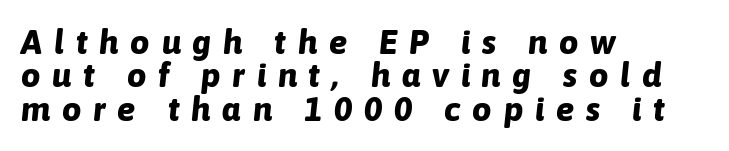
The face used here has the dense, thick strokes of a bold. In terms of posture, this sample is oblique. The designer dialed line spacing down below the default. The gap between lines stays unmarked. Characters follow at a spacing far wider than the type designer built in. The paragraph has a hard left edge and a soft right edge.
